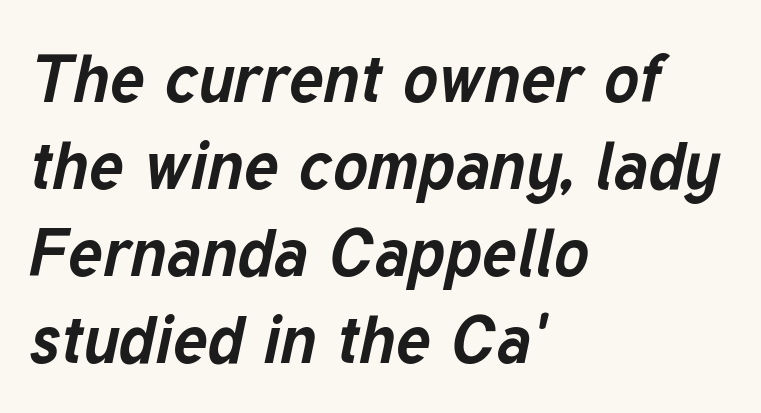
Q: Is the text bold? A: Yes.
Q: Is the text italic (slanted)? A: Yes, it leans right by about 12 degrees.
Q: Is the text underlined? A: No.
Q: How is the paragraph aligned? A: Left-aligned.
Q: Is the spacing between letters normal or unusually wide? A: Normal.
Q: Is the spacing between lines tight, normal or loose? A: Normal.
Q: Width (condensed, normal, or wide)? A: Normal.
Q: Stroke contrast? A: Low.
Q: x-height? A: Medium.
Q: Monospaced? A: No.
